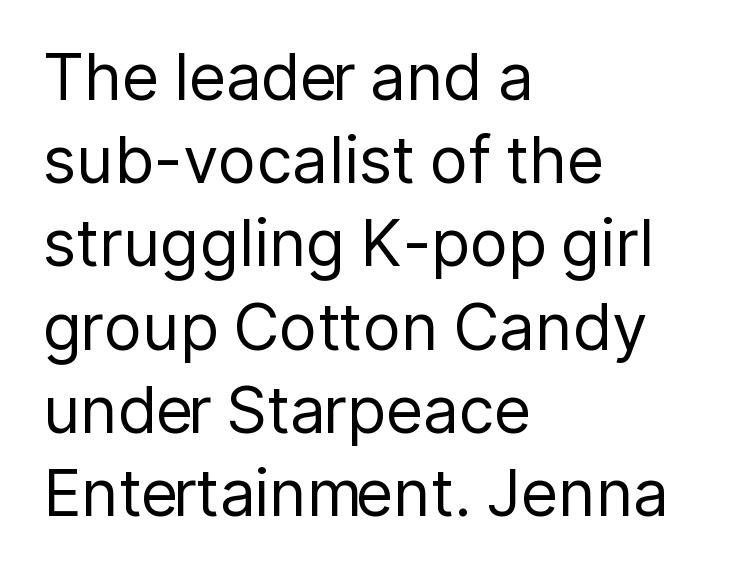
The image shows 64 px regular-weight sans-serif type, upright; set left-aligned, normal line spacing (1.3x), normal letter spacing, not underlined; low stroke contrast and a medium x-height.
